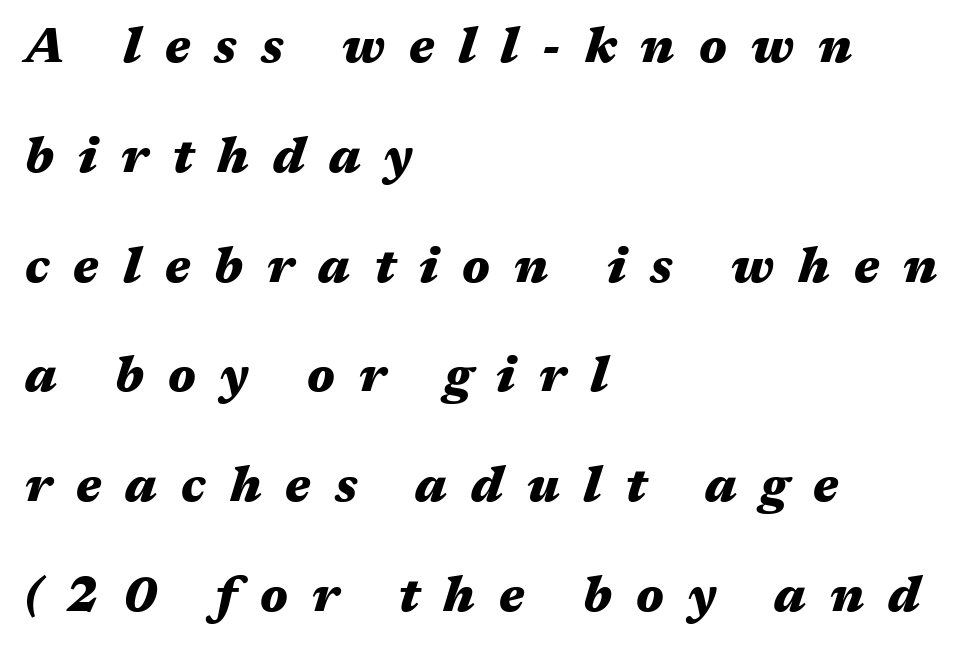
The image shows 49 px heavy, wide type, italic (leaning right); set left-aligned, loose line spacing (2.24x), unusually wide letter spacing (+0.49 em), not underlined; medium stroke contrast and a medium x-height.
